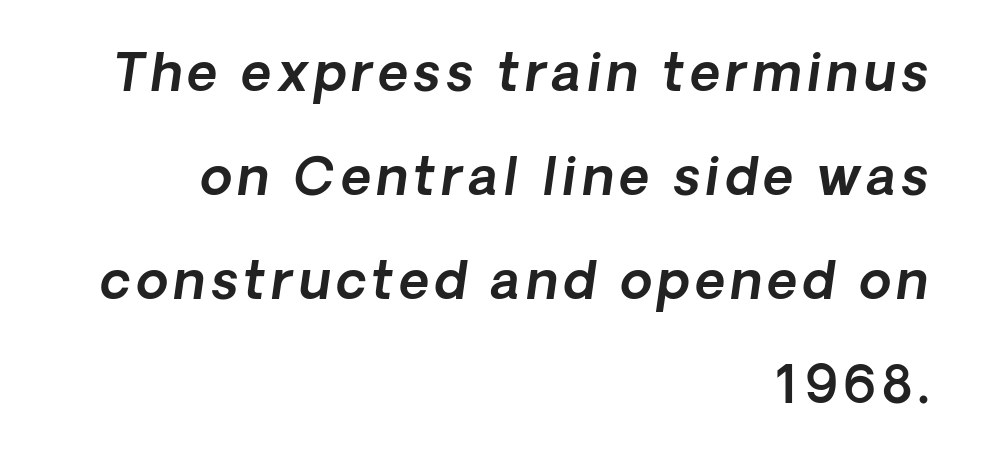
Q: Is the text italic (slanted)? A: Yes, it leans right by about 8 degrees.
Q: Is the text underlined? A: No.
Q: How is the paragraph aligned? A: Right-aligned.
Q: Is the spacing between lines tight, normal or loose? A: Loose.
Q: Width (condensed, normal, or wide)? A: Normal.
Q: x-height? A: Medium.
Q: Monospaced? A: No.
